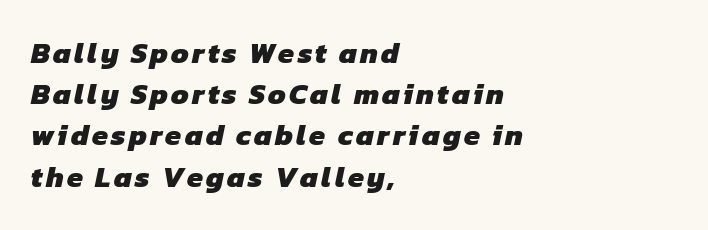
Q: Is the text bold? A: Yes.
Q: Is the typeface a serif or a sans-serif typeface? A: Sans-serif.
Q: Is the text underlined? A: No.
Q: How is the paragraph aligned? A: Left-aligned.
Q: Is the spacing between lines tight, normal or loose? A: Normal.
Q: Width (condensed, normal, or wide)? A: Normal.
Q: Stroke contrast? A: Low.
Q: x-height? A: Medium.
Q: Monospaced? A: No.
